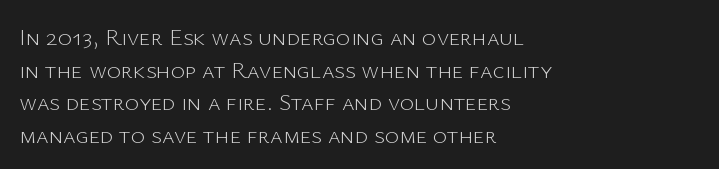
Q: Is the text bold? A: No.
Q: Is the text italic (slanted)? A: No, it is upright.
Q: Is the text underlined? A: No.
Q: How is the paragraph aligned? A: Left-aligned.
Q: Is the spacing between letters normal or unusually wide? A: Normal.
Q: Is the spacing between lines tight, normal or loose? A: Normal.
